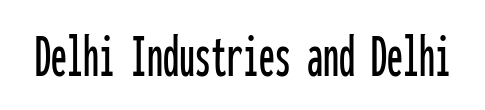
{"serif": "no", "italic": "no", "width": "condensed", "stroke_contrast": "low", "x_height": "medium", "monospaced": "yes", "underline": "no", "letter_spacing": "normal", "letter_spacing_em": 0.0, "glyph_px": 64}
